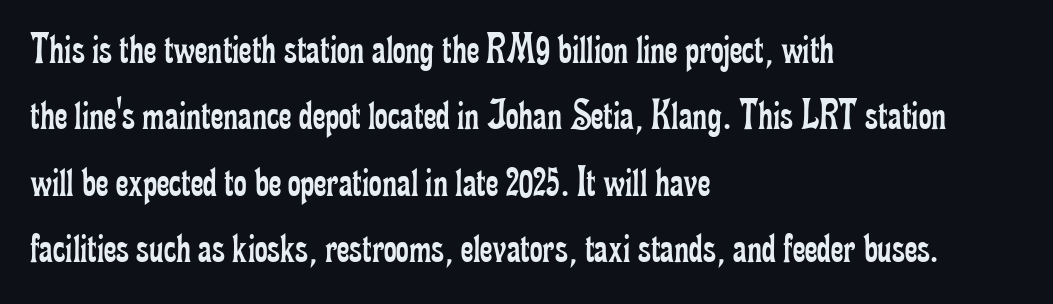
{"serif": "yes", "italic": "no", "bold": "no", "weight": "regular", "width": "condensed", "stroke_contrast": "low", "x_height": "small", "monospaced": "no", "underline": "no", "align": "left", "line_spacing": "normal", "line_spacing_ratio": 1.51, "letter_spacing": "normal", "letter_spacing_em": 0.0, "glyph_px": 44}
